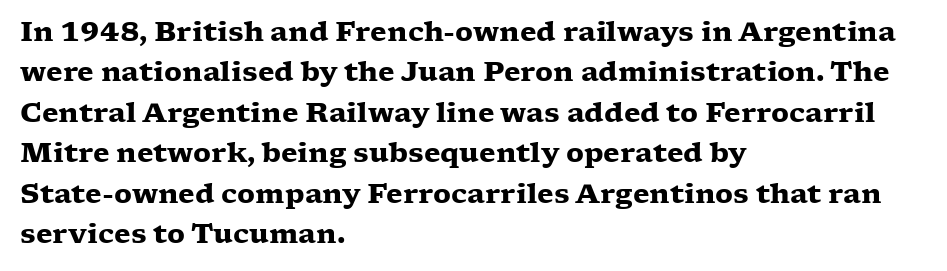
Q: Is the text bold? A: Yes.
Q: Is the text italic (slanted)? A: No, it is upright.
Q: Is the text underlined? A: No.
Q: How is the paragraph aligned? A: Left-aligned.
Q: Is the spacing between letters normal or unusually wide? A: Normal.
Q: Is the spacing between lines tight, normal or loose? A: Normal.
